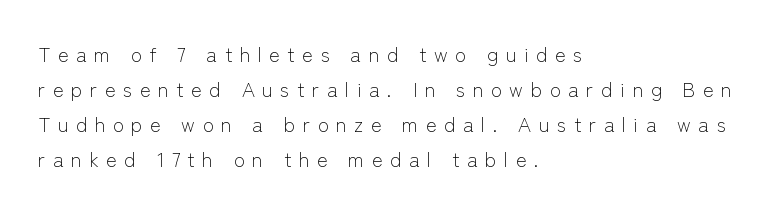
The image shows 20 px text type, upright; set left-aligned, line spacing 1.75x, unusually wide letter spacing (+0.38 em), not underlined.
